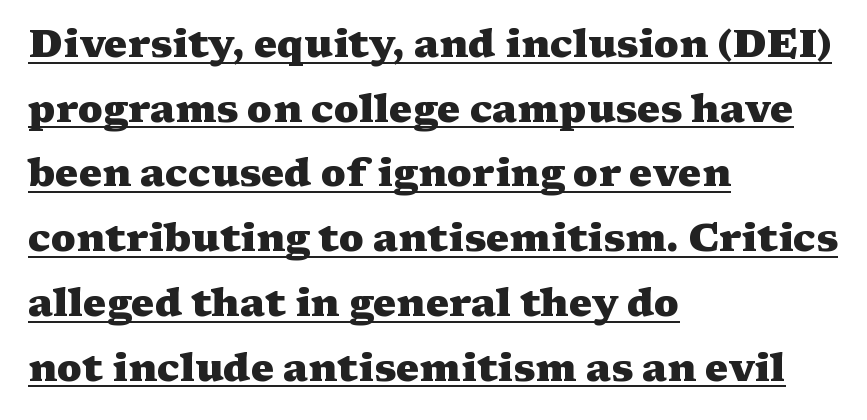
Q: Is the text bold? A: Yes.
Q: Is the text italic (slanted)? A: No, it is upright.
Q: Is the typeface a serif or a sans-serif typeface? A: Serif.
Q: Is the text underlined? A: Yes.
Q: How is the paragraph aligned? A: Left-aligned.
Q: Is the spacing between letters normal or unusually wide? A: Normal.
Q: Is the spacing between lines tight, normal or loose? A: Normal.
Q: Width (condensed, normal, or wide)? A: Wide.
Q: Stroke contrast? A: Medium.
Q: x-height? A: Medium.
Q: Monospaced? A: No.
